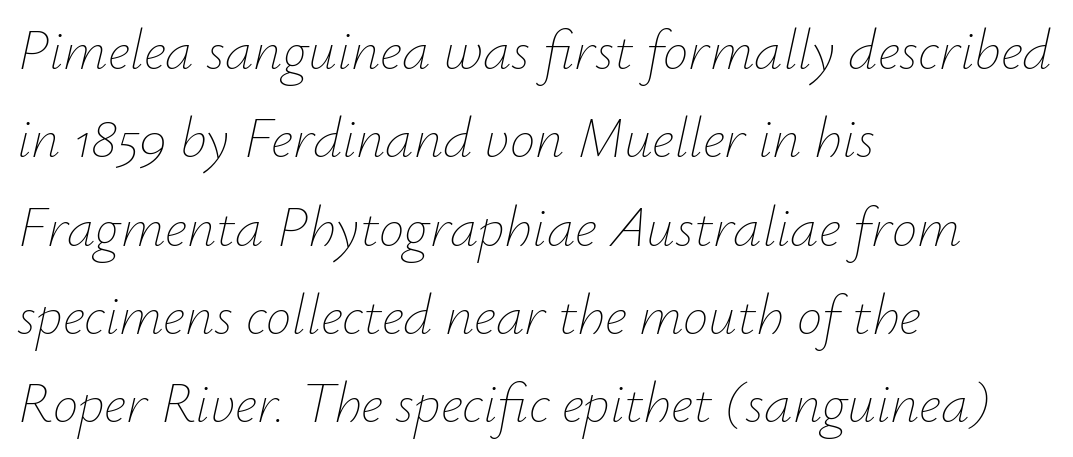
A light-to-regular cut is what we see here. How are the letters spaced? Ordinarily, with no added tracking. You could not count columns in this text — the font is proportionally spaced. Whoever set this chose a conventional vertical rhythm.
